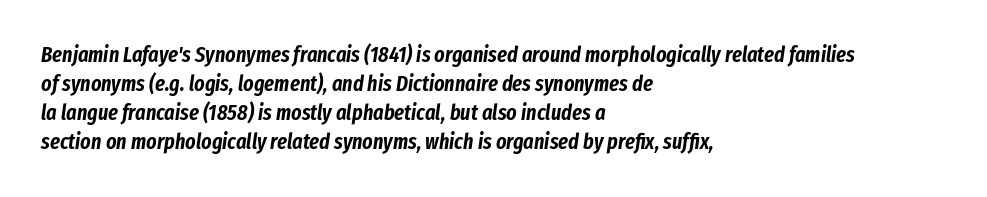
The image shows 22 px text type, italic (leaning right); set left-aligned, normal line spacing (1.32x), normal letter spacing, not underlined.
